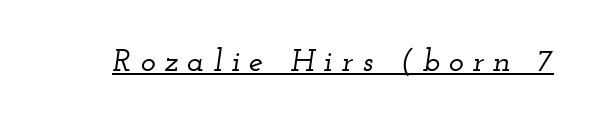
Q: Is the text italic (slanted)? A: Yes, it leans right by about 12 degrees.
Q: Is the typeface a serif or a sans-serif typeface? A: Serif.
Q: Is the text underlined? A: Yes.
Q: Is the spacing between letters normal or unusually wide? A: Unusually wide.
Q: Width (condensed, normal, or wide)? A: Wide.
Q: Stroke contrast? A: Low.
Q: x-height? A: Small.
Q: Monospaced? A: No.
